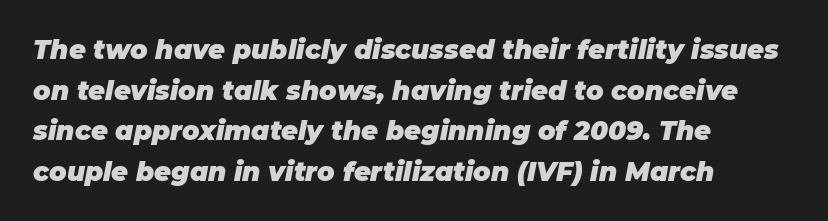
Q: Is the text bold? A: Yes.
Q: Is the text italic (slanted)? A: Yes, it leans right by about 11 degrees.
Q: Is the text underlined? A: No.
Q: How is the paragraph aligned? A: Left-aligned.
Q: Is the spacing between letters normal or unusually wide? A: Normal.
Q: Is the spacing between lines tight, normal or loose? A: Normal.
